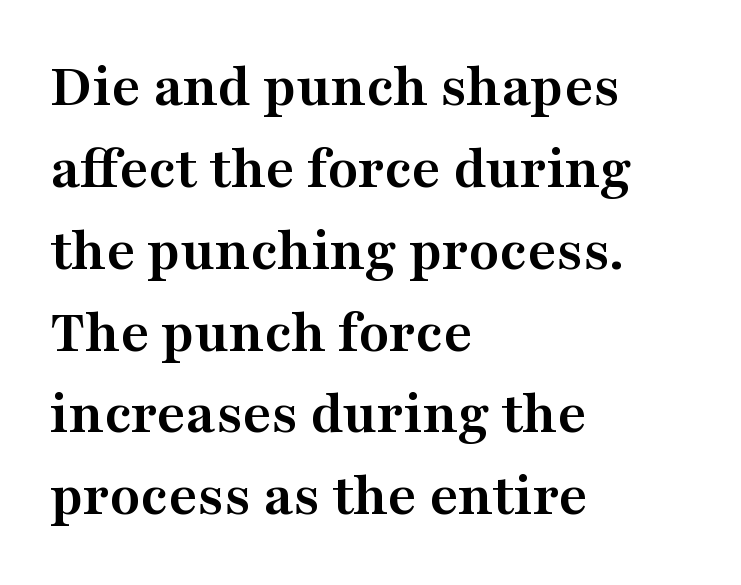
Q: Is the text bold? A: Yes.
Q: Is the text italic (slanted)? A: No, it is upright.
Q: Is the typeface a serif or a sans-serif typeface? A: Serif.
Q: Is the text underlined? A: No.
Q: How is the paragraph aligned? A: Left-aligned.
Q: Is the spacing between letters normal or unusually wide? A: Normal.
Q: Is the spacing between lines tight, normal or loose? A: Normal.
Q: Width (condensed, normal, or wide)? A: Wide.
Q: Stroke contrast? A: Medium.
Q: x-height? A: Medium.
Q: Monospaced? A: No.
